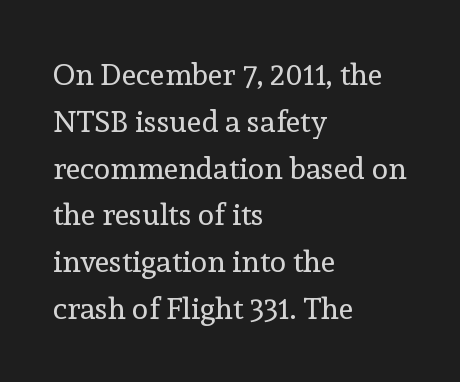
Q: Is the text bold? A: No.
Q: Is the text italic (slanted)? A: No, it is upright.
Q: Is the typeface a serif or a sans-serif typeface? A: Serif.
Q: Is the text underlined? A: No.
Q: How is the paragraph aligned? A: Left-aligned.
Q: Is the spacing between letters normal or unusually wide? A: Normal.
Q: Is the spacing between lines tight, normal or loose? A: Normal.
Q: Width (condensed, normal, or wide)? A: Normal.
Q: x-height? A: Medium.
Q: Monospaced? A: No.
